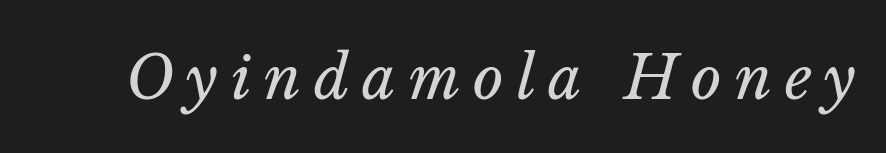
{"italic": "yes", "lean": "right", "slant_degrees": 14, "bold": "no", "weight": "regular", "width": "normal", "stroke_contrast": "low", "x_height": "medium", "monospaced": "no", "underline": "no", "letter_spacing": "wide", "letter_spacing_em": 0.22, "glyph_px": 59}
